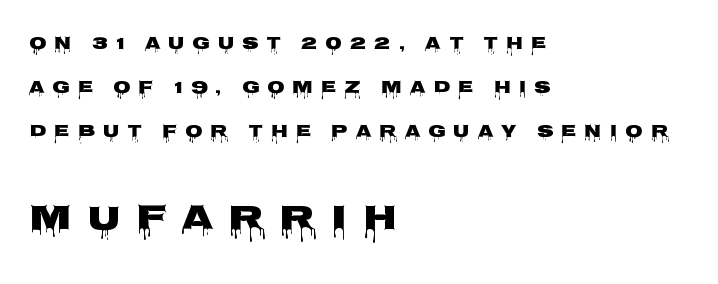
Q: Is the text bold? A: Yes.
Q: Is the text italic (slanted)? A: No, it is upright.
Q: Is the typeface a serif or a sans-serif typeface? A: Sans-serif.
Q: Is the text underlined? A: No.
Q: How is the paragraph aligned? A: Left-aligned.
Q: Is the spacing between letters normal or unusually wide? A: Unusually wide.
Q: Is the spacing between lines tight, normal or loose? A: Loose.
Q: Which block of text is set in a larger size, the first (top) or the second (bottom)? A: The second (bottom) one.
Q: Width (condensed, normal, or wide)? A: Wide.
Q: Stroke contrast? A: Low.
Q: x-height? A: Large.
Q: Monospaced? A: No.
